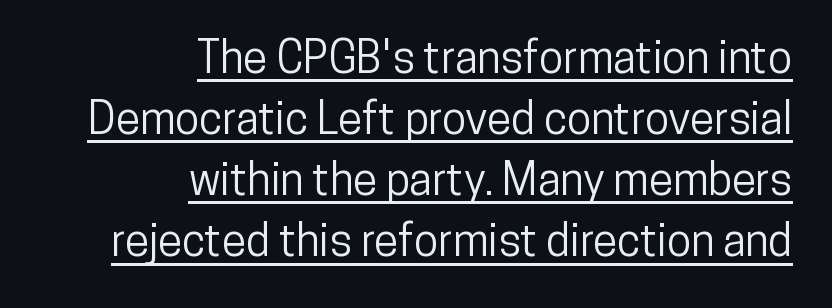
The image shows 44 px condensed sans-serif type, upright; set right-aligned, normal line spacing (1.39x), normal letter spacing, underlined; low stroke contrast and a medium x-height.
